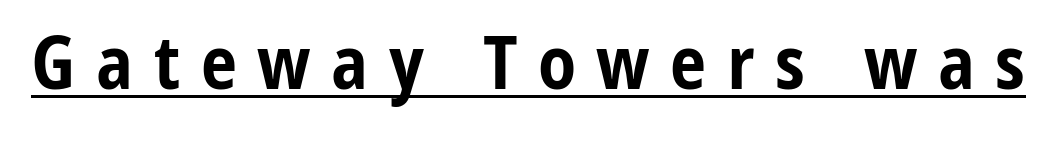
{"serif": "no", "italic": "no", "bold": "yes", "weight": "bold", "width": "condensed", "stroke_contrast": "low", "x_height": "medium", "monospaced": "no", "underline": "yes", "letter_spacing": "wide", "letter_spacing_em": 0.28, "glyph_px": 73}
